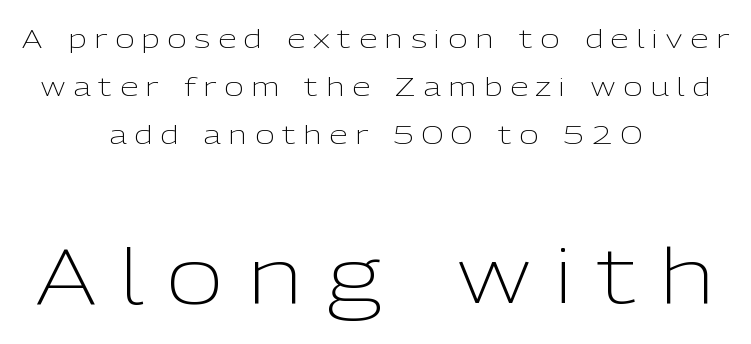
{"serif": "no", "italic": "no", "bold": "no", "weight": "light", "width": "normal", "stroke_contrast": "low", "x_height": "medium", "monospaced": "no", "underline": "no", "align": "center", "line_spacing_ratio": 1.84, "letter_spacing": "wide", "letter_spacing_em": 0.31, "larger_block": "second", "size_ratio": 3.0, "glyph_px": 78}
